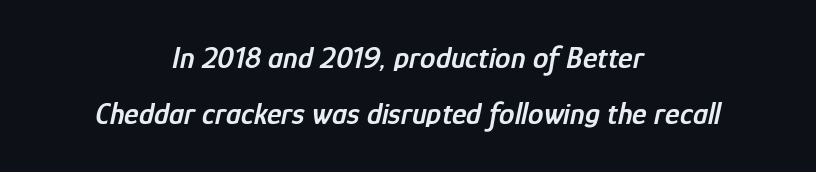
{"italic": "yes", "lean": "right", "slant_degrees": 12, "bold": "semi", "weight": "semibold", "width": "condensed", "stroke_contrast": "low", "x_height": "medium", "monospaced": "no", "underline": "no", "align": "center", "line_spacing_ratio": 1.82, "letter_spacing": "normal", "letter_spacing_em": 0.0, "glyph_px": 31}
